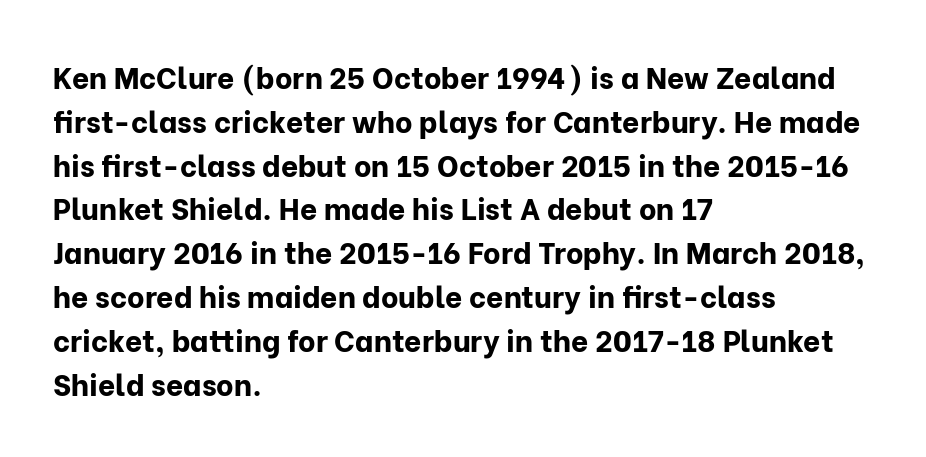
The image shows 30 px bold sans-serif type, upright; set left-aligned, normal line spacing (1.46x), normal letter spacing, not underlined; low stroke contrast and a medium x-height.
